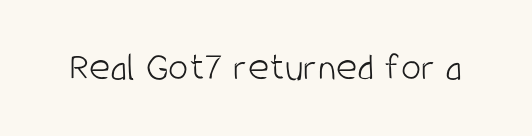
The image shows 41 px light, condensed sans-serif type, upright; set normal letter spacing, not underlined; low stroke contrast and a large x-height.
